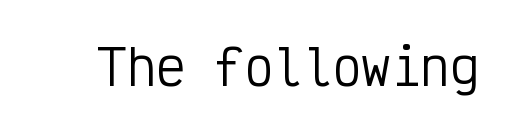
Q: Is the text bold? A: No.
Q: Is the text italic (slanted)? A: No, it is upright.
Q: Is the typeface a serif or a sans-serif typeface? A: Sans-serif.
Q: Is the text underlined? A: No.
Q: Is the spacing between letters normal or unusually wide? A: Normal.
Q: Width (condensed, normal, or wide)? A: Condensed.
Q: Stroke contrast? A: Low.
Q: x-height? A: Medium.
Q: Monospaced? A: Yes.
